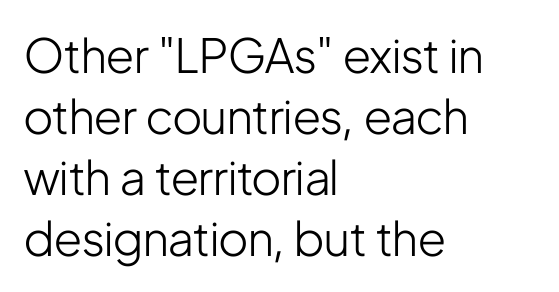
Q: Is the text bold? A: No.
Q: Is the text italic (slanted)? A: No, it is upright.
Q: Is the typeface a serif or a sans-serif typeface? A: Sans-serif.
Q: Is the text underlined? A: No.
Q: How is the paragraph aligned? A: Left-aligned.
Q: Is the spacing between letters normal or unusually wide? A: Normal.
Q: Is the spacing between lines tight, normal or loose? A: Normal.
Q: Width (condensed, normal, or wide)? A: Condensed.
Q: Stroke contrast? A: Low.
Q: x-height? A: Medium.
Q: Monospaced? A: No.
